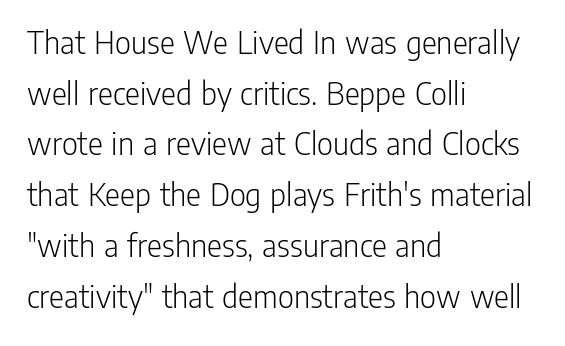
{"serif": "no", "italic": "no", "bold": "no", "weight": "light", "width": "condensed", "stroke_contrast": "low", "x_height": "medium", "monospaced": "no", "underline": "no", "align": "left", "line_spacing": "normal", "line_spacing_ratio": 1.45, "letter_spacing": "normal", "letter_spacing_em": 0.0, "glyph_px": 35}
